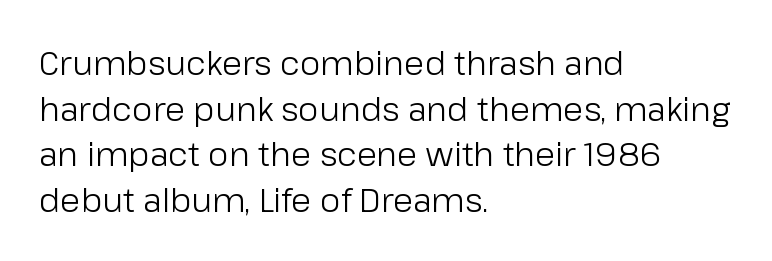
Spacing verdict: proportional, widths tailored to each character. Posture: vertical. The weight tops out at a normal text grade. A typesetter would label this face a sans. You could call the tracking neutral — neither tight nor loose. Teacher's note: observe the even left margin — that is flush-left alignment.
